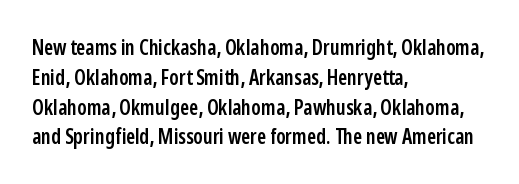
The image shows 21 px text type, upright; set left-aligned, normal line spacing (1.42x), normal letter spacing, not underlined.
